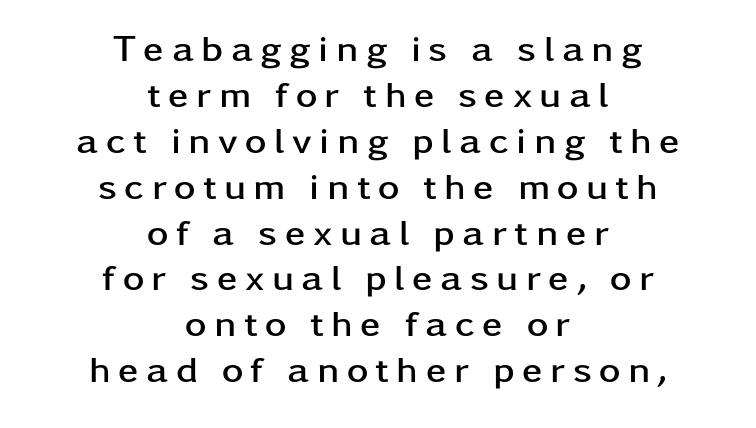
No feet cap the strokes, marking this as sans-serif type. Descenders hang freely into open space. Leftover space on each line is divided equally before and after the words. A typesetter would call this proportional, since set widths differ per character.
